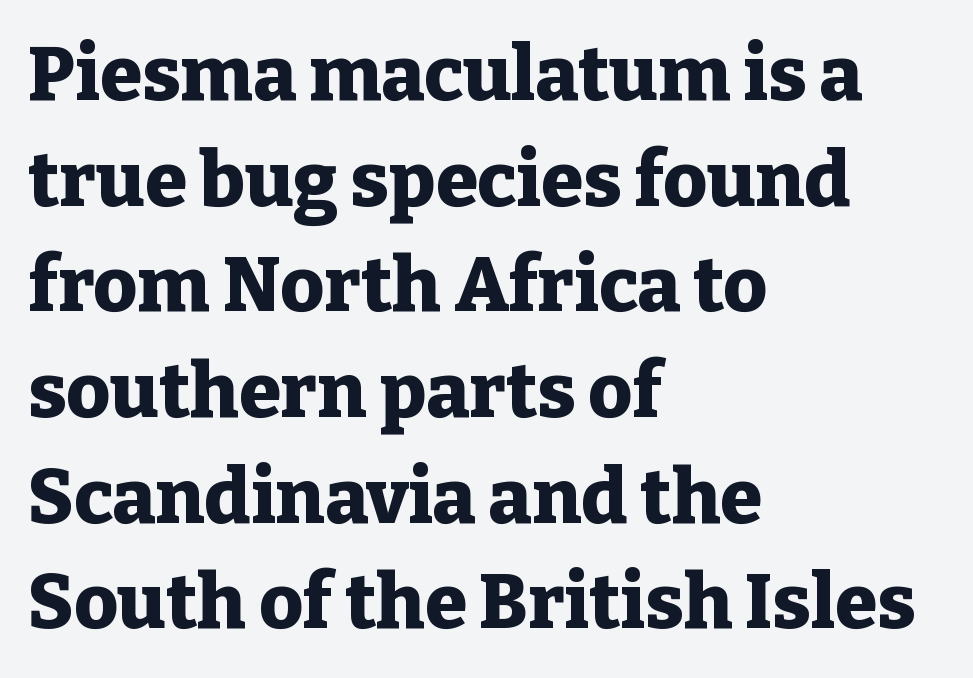
The image shows 76 px heavy serif type, upright; set left-aligned, normal line spacing (1.39x), normal letter spacing, not underlined; low stroke contrast and a medium x-height.
